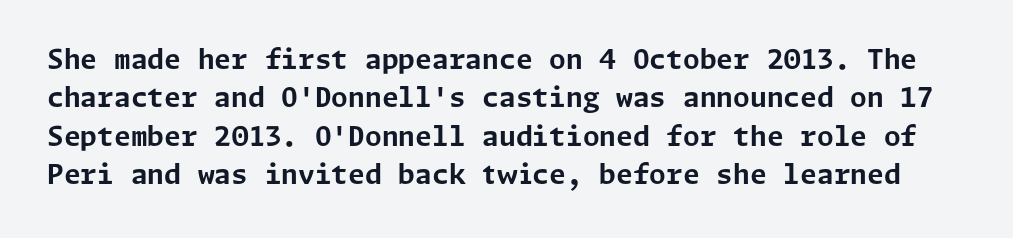
{"italic": "no", "bold": "yes", "underline": "no", "line_spacing": "normal", "line_spacing_ratio": 1.42, "letter_spacing": "normal", "letter_spacing_em": 0.0, "glyph_px": 27}
